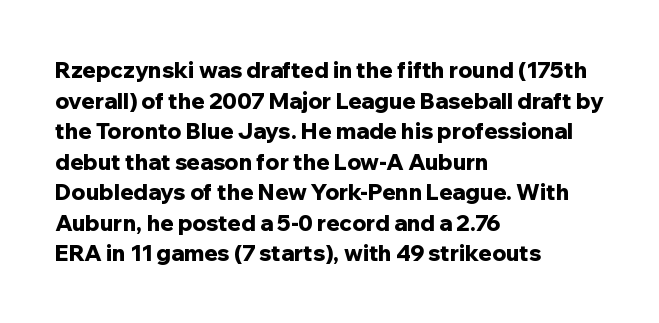
The image shows 22 px bold type, upright; set left-aligned, normal line spacing (1.39x), normal letter spacing, not underlined.
